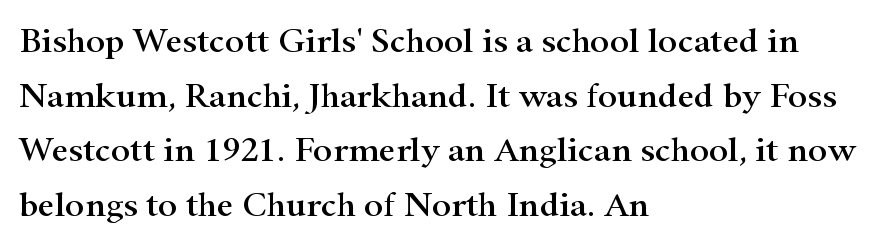
The image shows 36 px wide serif type, upright; set left-aligned, normal line spacing (1.52x), normal letter spacing, not underlined; high stroke contrast and a small x-height.
